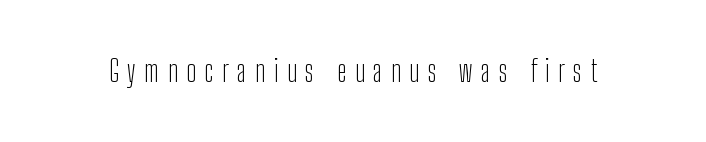
Q: Is the text bold? A: No.
Q: Is the text italic (slanted)? A: No, it is upright.
Q: Is the typeface a serif or a sans-serif typeface? A: Sans-serif.
Q: Is the text underlined? A: No.
Q: Is the spacing between letters normal or unusually wide? A: Unusually wide.
Q: Width (condensed, normal, or wide)? A: Condensed.
Q: Stroke contrast? A: Low.
Q: x-height? A: Medium.
Q: Monospaced? A: No.
